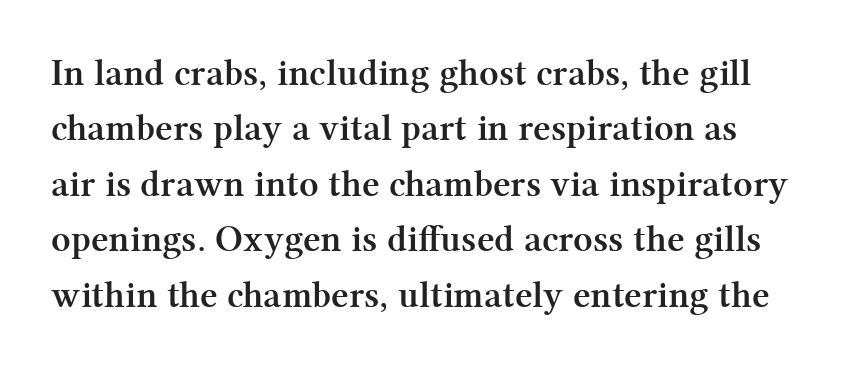
{"serif": "yes", "italic": "no", "bold": "yes", "weight": "semibold", "width": "normal", "stroke_contrast": "medium", "x_height": "medium", "monospaced": "no", "underline": "no", "line_spacing": "normal", "line_spacing_ratio": 1.46, "letter_spacing": "normal", "letter_spacing_em": 0.0, "glyph_px": 38}
